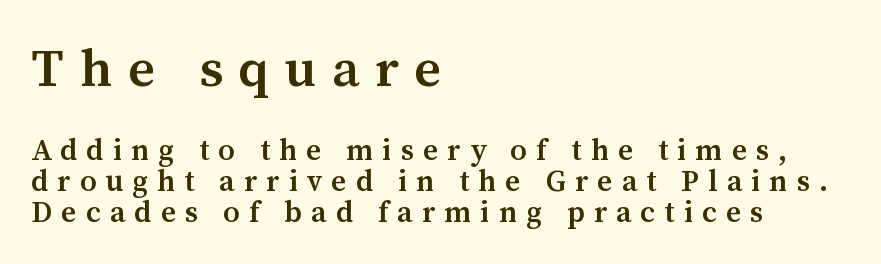
{"serif": "yes", "italic": "no", "bold": "semi", "weight": "semibold", "width": "normal", "stroke_contrast": "medium", "x_height": "medium", "monospaced": "no", "underline": "no", "align": "left", "line_spacing": "tight", "line_spacing_ratio": 1.03, "letter_spacing": "wide", "letter_spacing_em": 0.3, "larger_block": "first", "size_ratio": 1.77, "glyph_px": 53}
